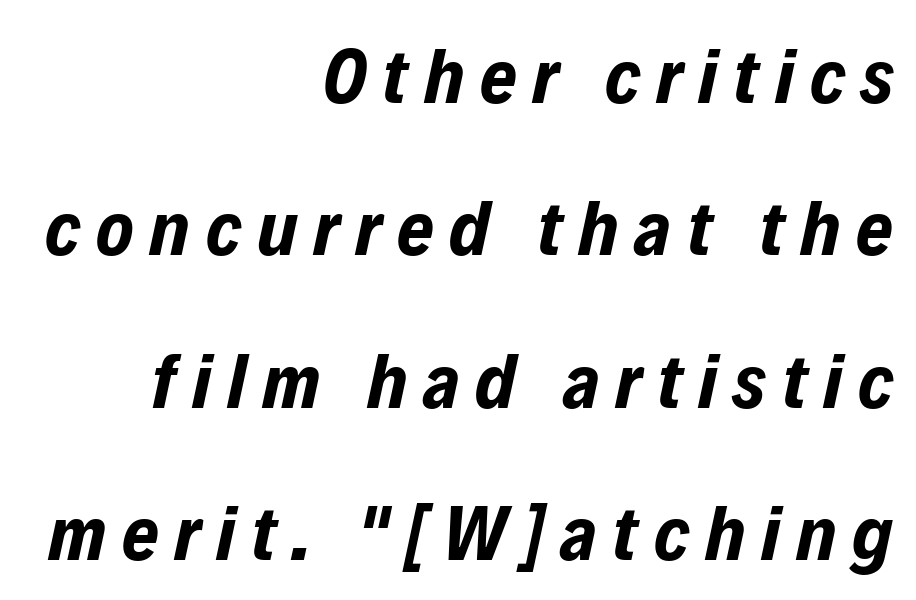
These lines are set flush right with a ragged left edge. Honestly, the rows look like they've been pulled way apart. Note the varied advance widths — an 'i' is clearly narrower than an 'm'. Loose tracking; the words dissolve into strings of separated letters. The words here are not underlined.
